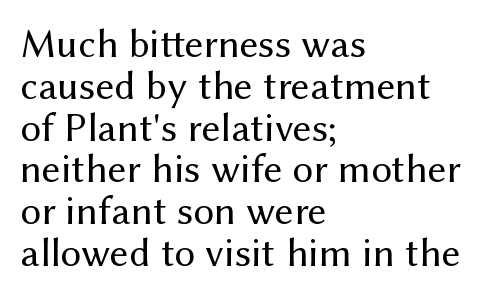
Q: Is the text bold? A: No.
Q: Is the text italic (slanted)? A: No, it is upright.
Q: Is the typeface a serif or a sans-serif typeface? A: Sans-serif.
Q: Is the text underlined? A: No.
Q: How is the paragraph aligned? A: Left-aligned.
Q: Is the spacing between letters normal or unusually wide? A: Normal.
Q: Is the spacing between lines tight, normal or loose? A: Tight.
Q: Width (condensed, normal, or wide)? A: Normal.
Q: Stroke contrast? A: Medium.
Q: x-height? A: Medium.
Q: Monospaced? A: No.
